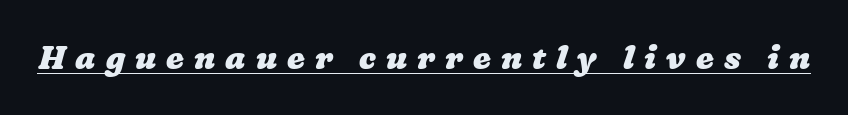
Q: Is the text bold? A: Yes.
Q: Is the text underlined? A: Yes.
Q: Is the spacing between letters normal or unusually wide? A: Unusually wide.
Q: Width (condensed, normal, or wide)? A: Wide.
Q: Stroke contrast? A: Low.
Q: x-height? A: Medium.
Q: Monospaced? A: No.
